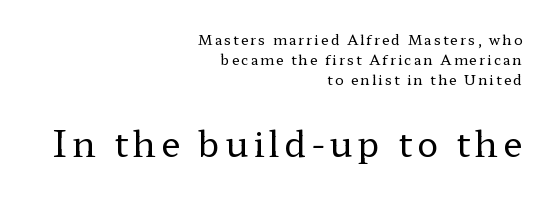
Reading top to bottom, the characters get bigger at the block break. Line spacing here is normal. In CSS terms this would be text-align: right. Quick note: underline off. The letters stand upright; this is a roman face.
